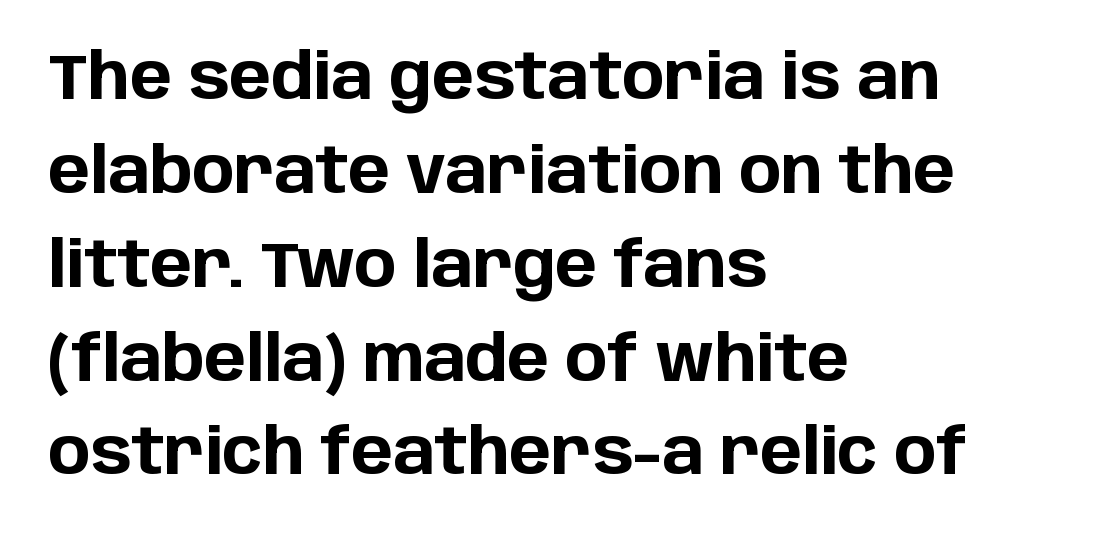
{"serif": "no", "italic": "no", "bold": "yes", "weight": "bold", "width": "normal", "stroke_contrast": "low", "x_height": "large", "monospaced": "no", "underline": "no", "align": "left", "line_spacing": "normal", "line_spacing_ratio": 1.49, "letter_spacing": "normal", "letter_spacing_em": 0.0, "glyph_px": 63}
